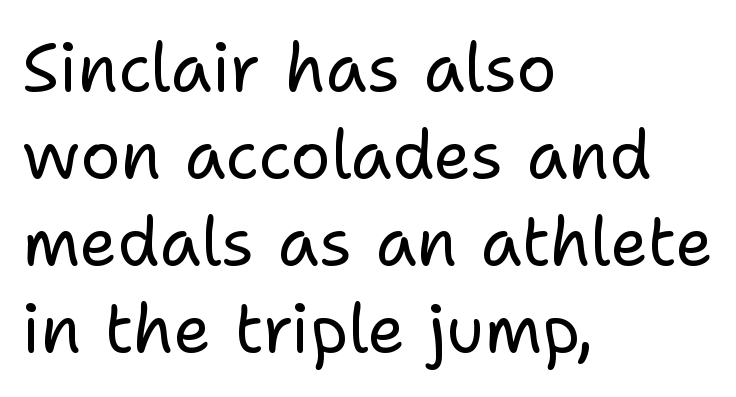
The rendering uses natural spacing where letterforms have individual widths. This is the regular roman posture of the typeface. Caption: multi-line text, flush left, ragged right. A bare baseline throughout the passage. Students, note that the glyphs here touch the page at normal intervals. Stems here are at most as thick as an everyday book face.
